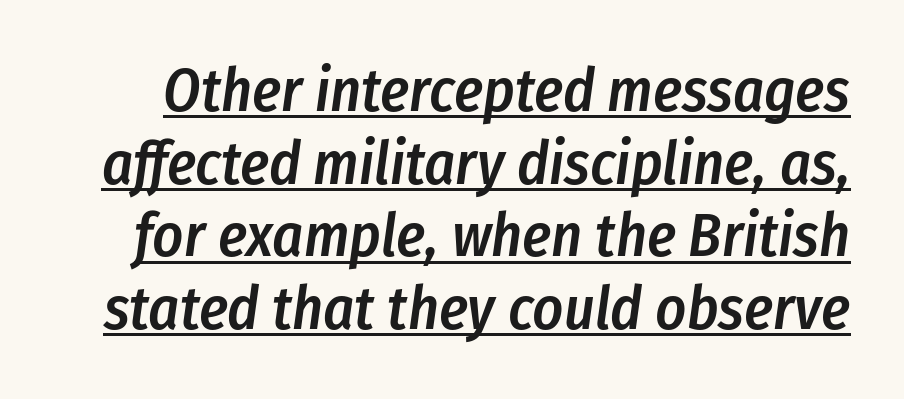
Varying glyph widths throughout — classic text-font behaviour. Quick note: italic. This rendering leaves character spacing at its baseline value. Stems and bowls a touch heavier than normal — semibold. Every word sits above its own underline.
